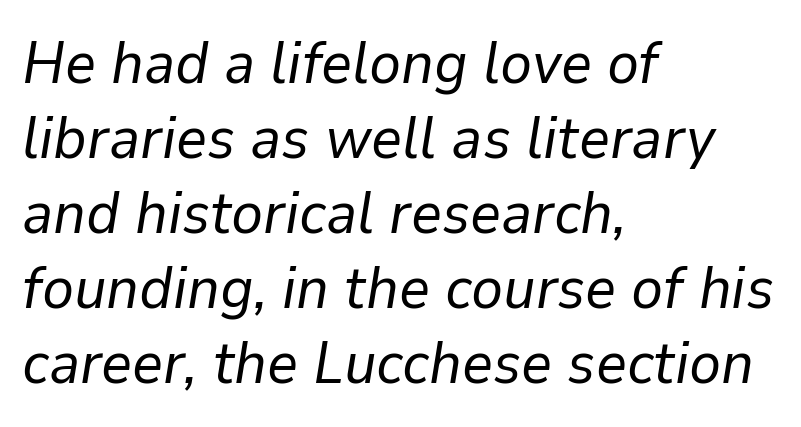
Think of a printed novel: that variable character pitch is what you see here. The whole block is typeset with a tilt. Casual observation: everything's shoved over to the left. Compared with a typical body face, this is equally light or lighter still.
